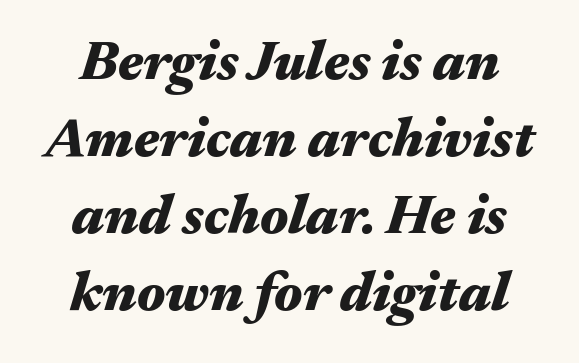
Bold? Absolutely — the strokes are thick and heavy. Clear beneath every line of the passage. Look at the tracking — it's just the regular setting, nothing added. The specimen reads as italic at a glance. The face used here is proportionally spaced, like ordinary book or web type.
